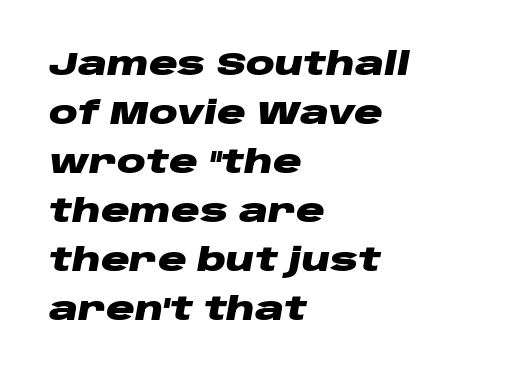
The image shows 32 px heavy, wide type, italic (leaning right); set left-aligned, normal line spacing (1.53x), normal letter spacing, not underlined; low stroke contrast and a large x-height.
